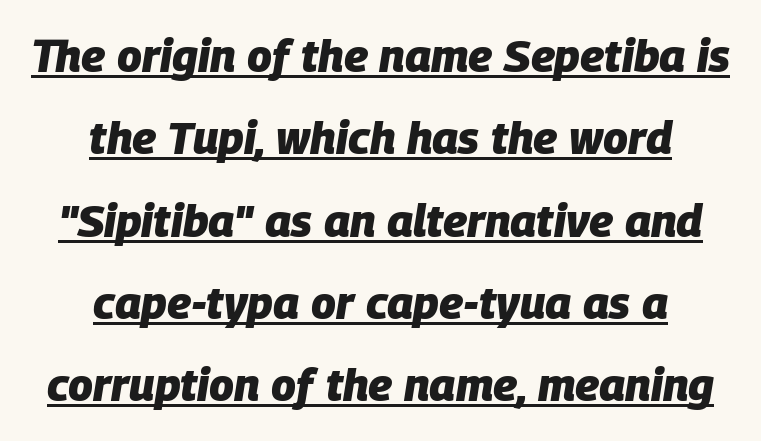
{"italic": "yes", "lean": "right", "slant_degrees": 9, "bold": "yes", "weight": "heavy", "width": "normal", "stroke_contrast": "low", "x_height": "large", "monospaced": "no", "underline": "yes", "align": "center", "line_spacing_ratio": 1.83, "letter_spacing": "normal", "letter_spacing_em": 0.0, "glyph_px": 45}
